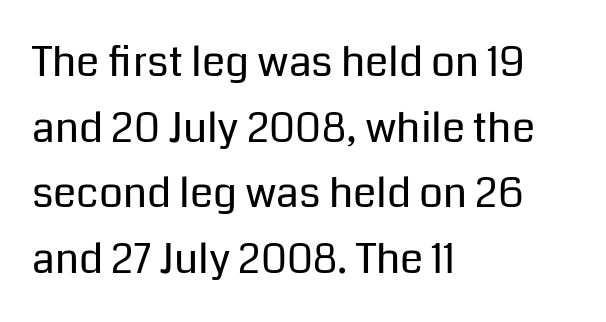
The image shows 42 px regular-weight sans-serif type, upright; set left-aligned, normal line spacing (1.56x), normal letter spacing, not underlined; low stroke contrast and a medium x-height.
